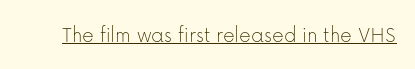
Q: Is the text bold? A: No.
Q: Is the text italic (slanted)? A: No, it is upright.
Q: Is the text underlined? A: Yes.
Q: Is the spacing between letters normal or unusually wide? A: Normal.
